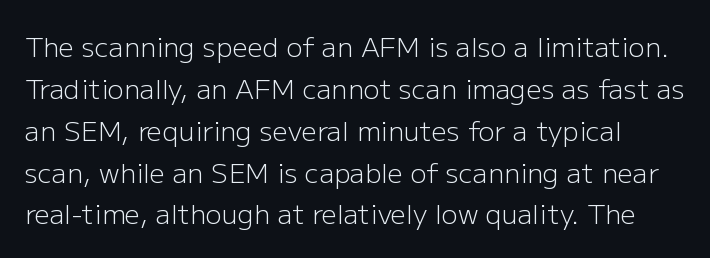
{"italic": "no", "bold": "no", "underline": "no", "line_spacing": "normal", "line_spacing_ratio": 1.55, "letter_spacing": "normal", "letter_spacing_em": 0.0, "glyph_px": 27}
